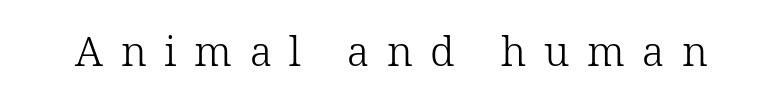
Q: Is the text bold? A: No.
Q: Is the text italic (slanted)? A: No, it is upright.
Q: Is the typeface a serif or a sans-serif typeface? A: Serif.
Q: Is the text underlined? A: No.
Q: Is the spacing between letters normal or unusually wide? A: Unusually wide.
Q: Width (condensed, normal, or wide)? A: Normal.
Q: Stroke contrast? A: Low.
Q: x-height? A: Medium.
Q: Monospaced? A: No.
